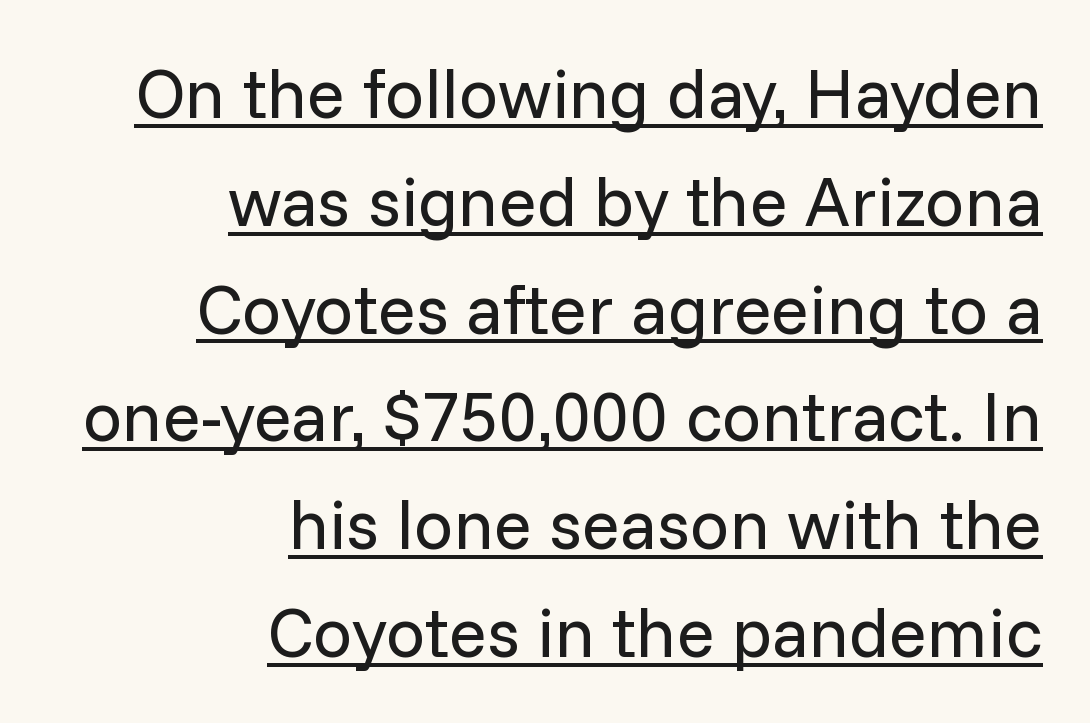
The image shows 70 px regular-weight sans-serif type, upright; set right-aligned, normal line spacing (1.54x), normal letter spacing, underlined; low stroke contrast and a medium x-height.
